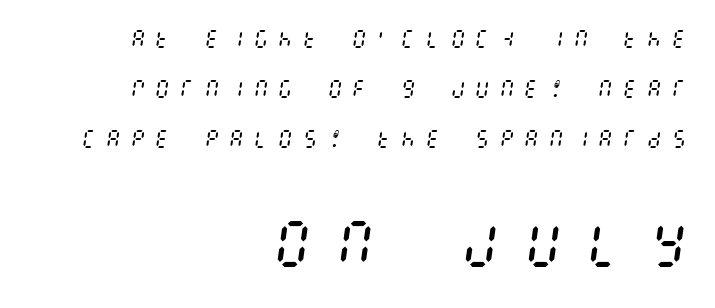
{"italic": "yes", "lean": "right", "slant_degrees": 8, "bold": "no", "weight": "regular", "width": "condensed", "stroke_contrast": "medium", "x_height": "large", "underline": "no", "align": "right", "line_spacing": "loose", "line_spacing_ratio": 2.49, "letter_spacing": "wide", "letter_spacing_em": 0.43, "larger_block": "second", "size_ratio": 2.55, "glyph_px": 51}
